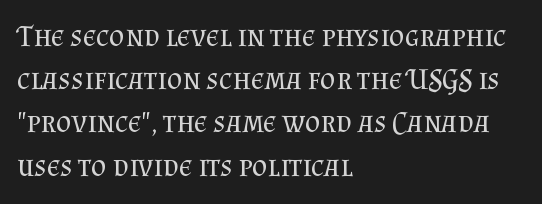
The image shows 30 px regular-weight serif type, upright; set left-aligned, normal line spacing (1.44x), normal letter spacing, not underlined; medium stroke contrast and a small x-height.
